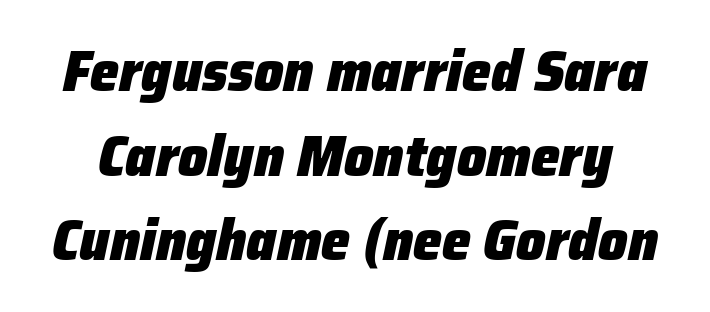
The image shows 58 px heavy type, italic (leaning right); set normal line spacing (1.46x), normal letter spacing, not underlined; low stroke contrast and a medium x-height.
